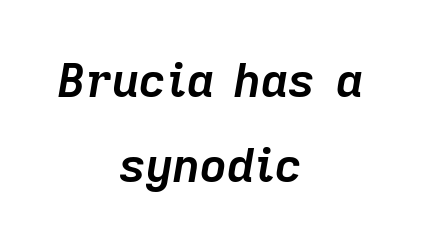
Observe the ordinary spacing: letters are neighbours, not strangers. Stroke thickness is high; the sample reads as a true bold. Does the lettering tilt? It does — this is italic. Teacher's note: observe the equal gaps on both sides — that is centered alignment. These lines are rendered in a variable-pitch font.
